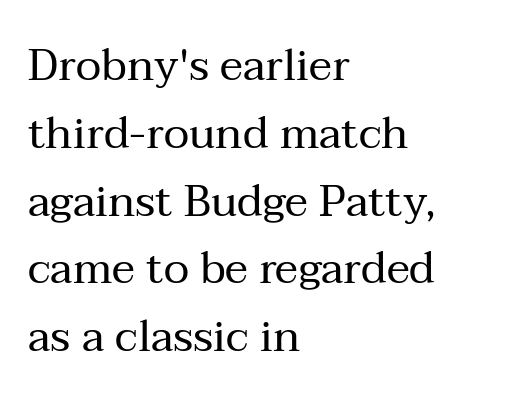
Q: Is the text bold? A: No.
Q: Is the text italic (slanted)? A: No, it is upright.
Q: Is the typeface a serif or a sans-serif typeface? A: Serif.
Q: Is the text underlined? A: No.
Q: How is the paragraph aligned? A: Left-aligned.
Q: Is the spacing between letters normal or unusually wide? A: Normal.
Q: Is the spacing between lines tight, normal or loose? A: Normal.
Q: Width (condensed, normal, or wide)? A: Normal.
Q: Stroke contrast? A: Medium.
Q: x-height? A: Medium.
Q: Monospaced? A: No.
